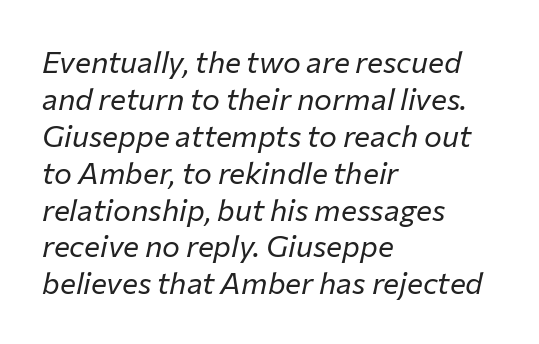
Q: Is the text bold? A: No.
Q: Is the text italic (slanted)? A: Yes, it leans right by about 12 degrees.
Q: Is the text underlined? A: No.
Q: How is the paragraph aligned? A: Left-aligned.
Q: Is the spacing between letters normal or unusually wide? A: Normal.
Q: Width (condensed, normal, or wide)? A: Normal.
Q: Stroke contrast? A: Low.
Q: x-height? A: Medium.
Q: Monospaced? A: No.
